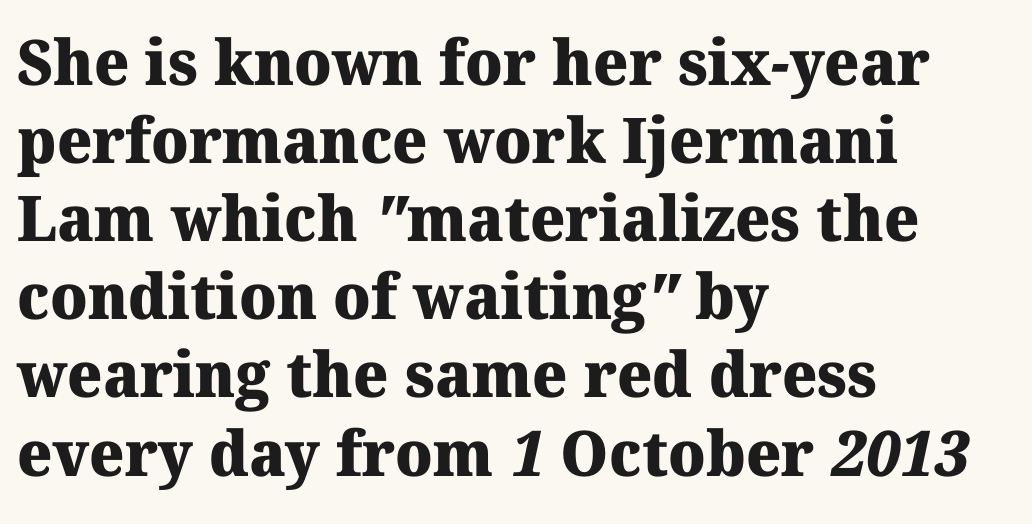
The image shows 63 px heavy serif type; set left-aligned, line spacing 1.24x, normal letter spacing, not underlined; medium stroke contrast and a medium x-height.
